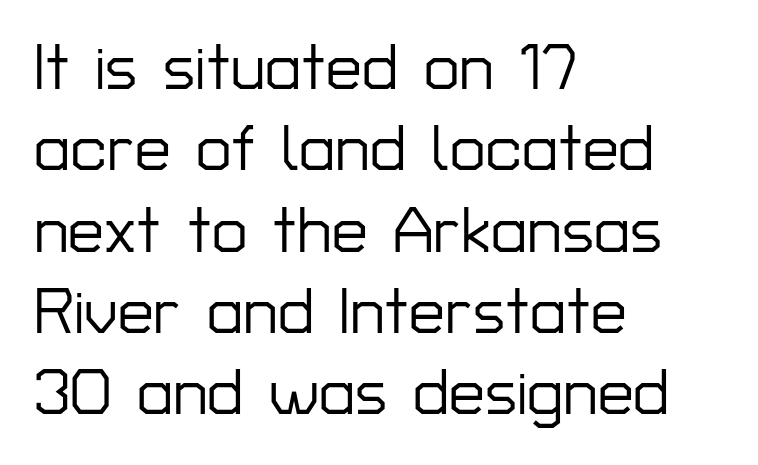
{"serif": "no", "italic": "no", "width": "normal", "stroke_contrast": "low", "x_height": "medium", "monospaced": "no", "underline": "no", "align": "left", "line_spacing": "normal", "line_spacing_ratio": 1.27, "letter_spacing": "normal", "letter_spacing_em": 0.0, "glyph_px": 64}
